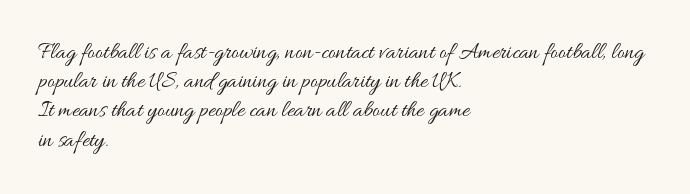
Nothing unusual about the tracking: characters are spaced as the font intends. Caption: multi-line text, flush left, ragged right. How would I describe the line gaps? Plain and ordinary. Unbolded letterforms with no extra heft.
